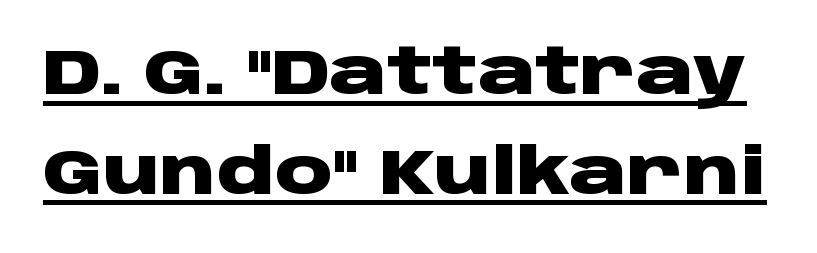
Q: Is the text bold? A: Yes.
Q: Is the text italic (slanted)? A: No, it is upright.
Q: Is the typeface a serif or a sans-serif typeface? A: Sans-serif.
Q: Is the text underlined? A: Yes.
Q: Is the spacing between letters normal or unusually wide? A: Normal.
Q: Is the spacing between lines tight, normal or loose? A: Normal.
Q: Width (condensed, normal, or wide)? A: Wide.
Q: Stroke contrast? A: Low.
Q: x-height? A: Large.
Q: Monospaced? A: No.
